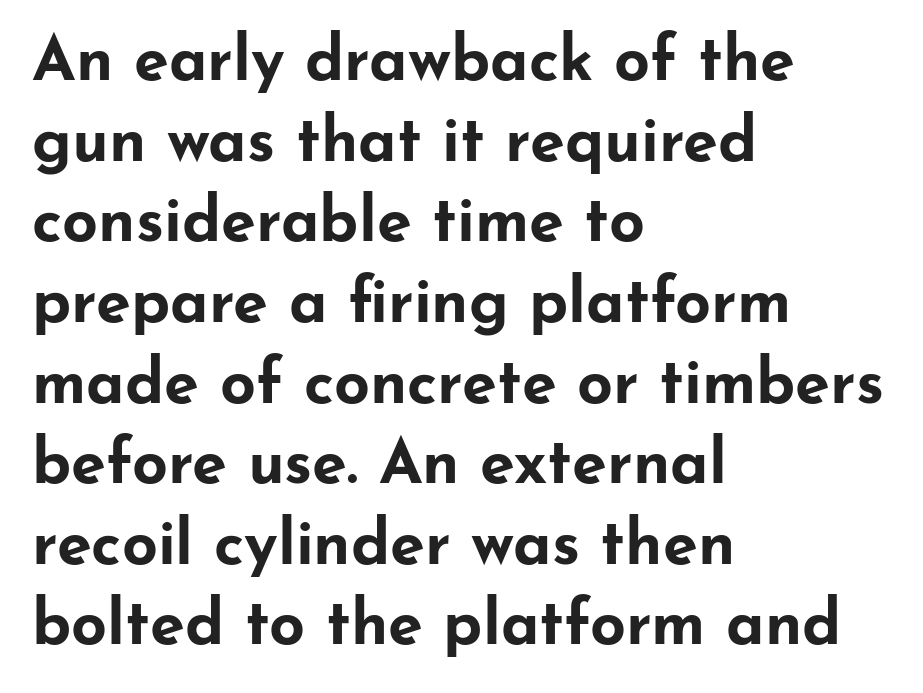
Q: Is the text bold? A: Yes.
Q: Is the text italic (slanted)? A: No, it is upright.
Q: Is the typeface a serif or a sans-serif typeface? A: Sans-serif.
Q: Is the text underlined? A: No.
Q: How is the paragraph aligned? A: Left-aligned.
Q: Is the spacing between letters normal or unusually wide? A: Normal.
Q: Is the spacing between lines tight, normal or loose? A: Normal.
Q: Width (condensed, normal, or wide)? A: Wide.
Q: Stroke contrast? A: Low.
Q: x-height? A: Small.
Q: Monospaced? A: No.
